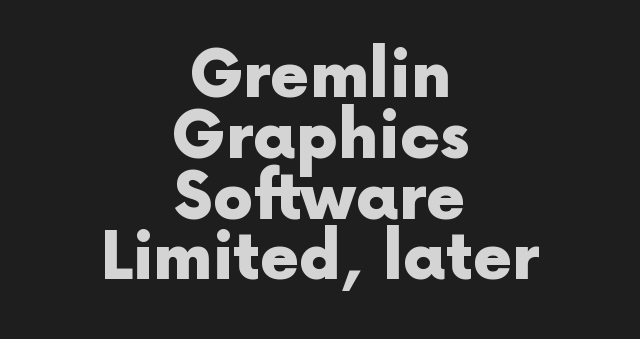
{"serif": "no", "italic": "no", "bold": "yes", "weight": "heavy", "width": "normal", "x_height": "medium", "monospaced": "no", "underline": "no", "align": "center", "line_spacing": "tight", "line_spacing_ratio": 0.95, "letter_spacing": "normal", "letter_spacing_em": 0.0, "glyph_px": 64}
